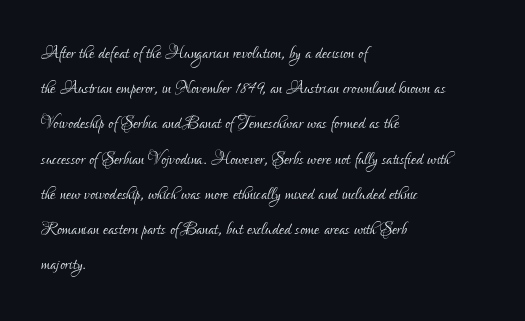
{"bold": "no", "underline": "no", "align": "left", "line_spacing": "normal", "line_spacing_ratio": 1.53, "letter_spacing": "normal", "letter_spacing_em": 0.0, "glyph_px": 23}
